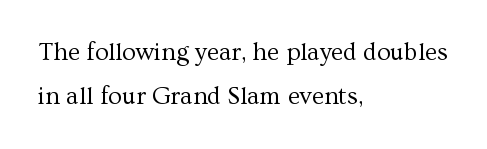
{"italic": "no", "bold": "no", "underline": "no", "align": "left", "line_spacing_ratio": 1.76, "letter_spacing": "normal", "letter_spacing_em": 0.0, "glyph_px": 25}
